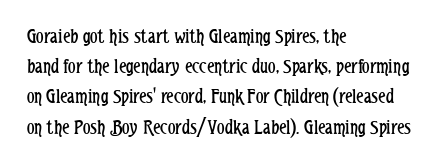
The image shows 21 px text type, upright; set left-aligned, normal line spacing (1.44x), normal letter spacing, not underlined.
